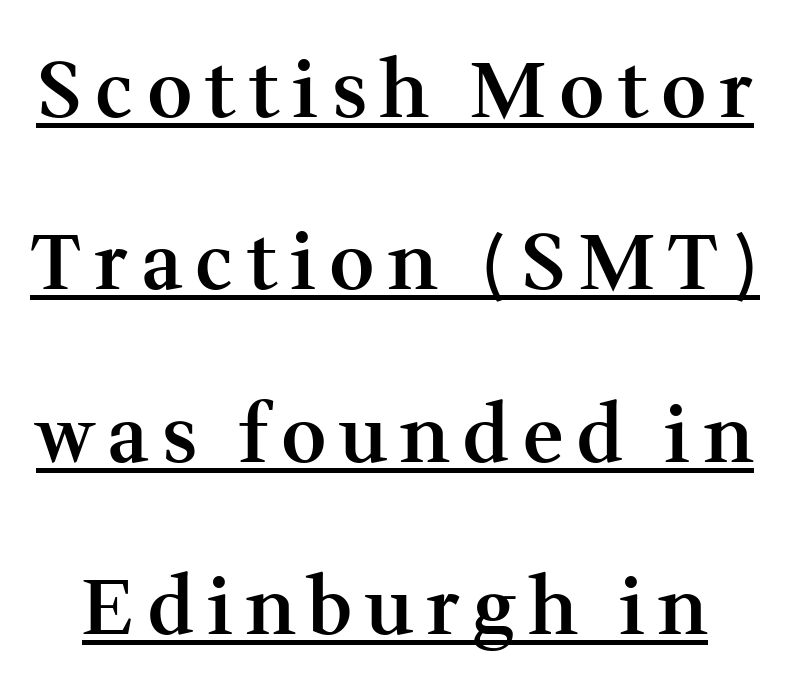
Students, this is semibold: more ink than regular, less than bold. The sample's only ornament is a line tracing under the words. Rows of type keep a wide berth in the vertical direction. Are there feet on the stems? There are — it's a serif.
